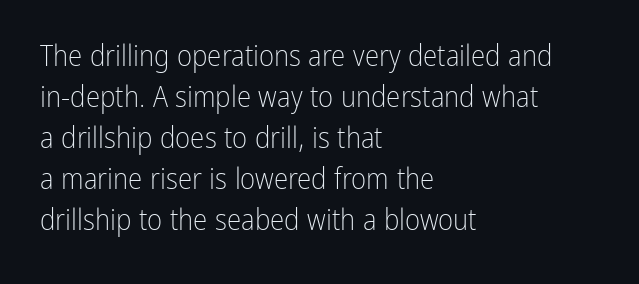
Q: Is the text bold? A: No.
Q: Is the text italic (slanted)? A: No, it is upright.
Q: Is the typeface a serif or a sans-serif typeface? A: Sans-serif.
Q: Is the text underlined? A: No.
Q: How is the paragraph aligned? A: Left-aligned.
Q: Is the spacing between letters normal or unusually wide? A: Normal.
Q: Is the spacing between lines tight, normal or loose? A: Normal.
Q: Width (condensed, normal, or wide)? A: Condensed.
Q: Stroke contrast? A: Low.
Q: x-height? A: Medium.
Q: Monospaced? A: No.
